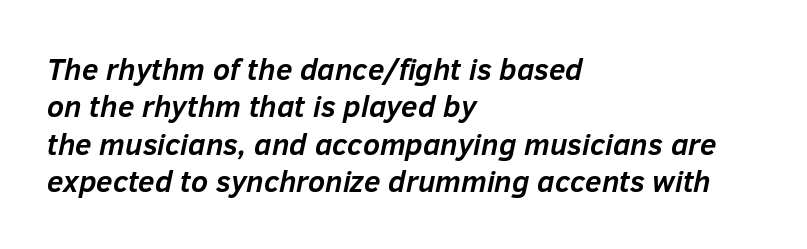
Compared with typical paragraphs, the rows here are spaced about the same. The lines in this sample share a left origin and differ only in where they stop. Any mark beneath the type? The region is blank. Heavy-handed strokes throughout: this text is bold.
